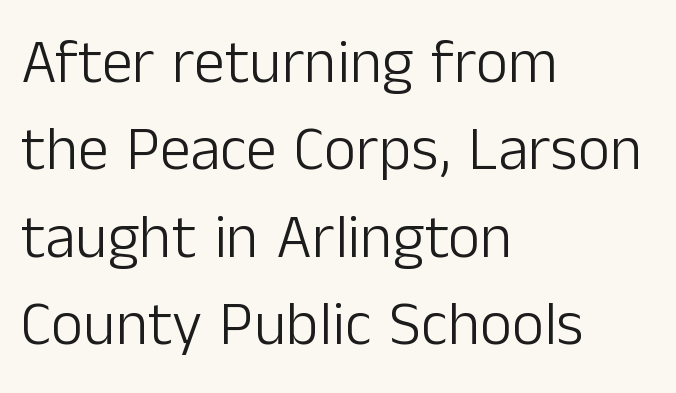
Q: Is the text bold? A: No.
Q: Is the text italic (slanted)? A: No, it is upright.
Q: Is the typeface a serif or a sans-serif typeface? A: Sans-serif.
Q: Is the text underlined? A: No.
Q: How is the paragraph aligned? A: Left-aligned.
Q: Is the spacing between letters normal or unusually wide? A: Normal.
Q: Is the spacing between lines tight, normal or loose? A: Normal.
Q: Width (condensed, normal, or wide)? A: Normal.
Q: Stroke contrast? A: Low.
Q: x-height? A: Medium.
Q: Monospaced? A: No.
